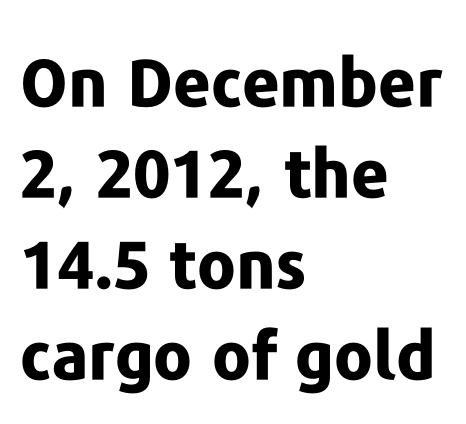
The image shows 66 px bold sans-serif type, upright; set left-aligned, normal line spacing (1.38x), normal letter spacing, not underlined; low stroke contrast and a medium x-height.
